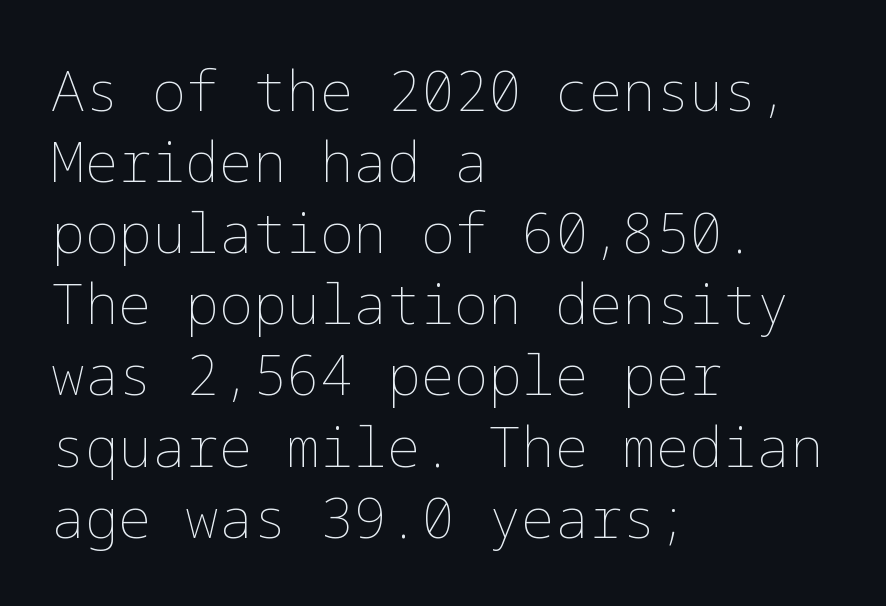
{"italic": "no", "bold": "no", "weight": "thin", "width": "normal", "stroke_contrast": "low", "x_height": "medium", "underline": "no", "align": "left", "line_spacing": "normal", "line_spacing_ratio": 1.27, "letter_spacing": "normal", "letter_spacing_em": 0.0, "glyph_px": 56}
